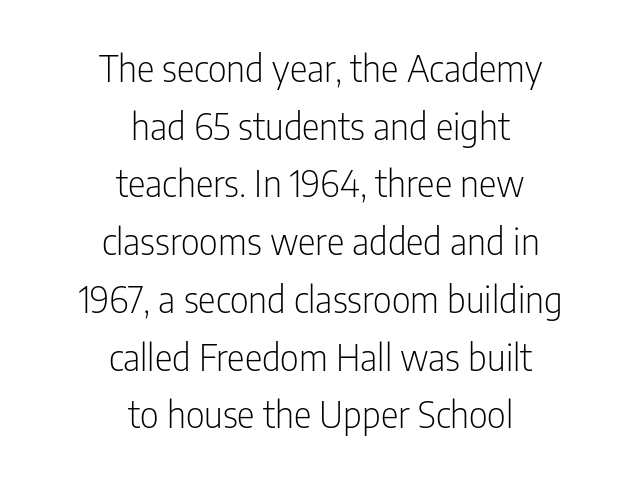
The image shows 37 px light, condensed sans-serif type, upright; set centered, normal line spacing (1.56x), normal letter spacing, not underlined; low stroke contrast and a medium x-height.
